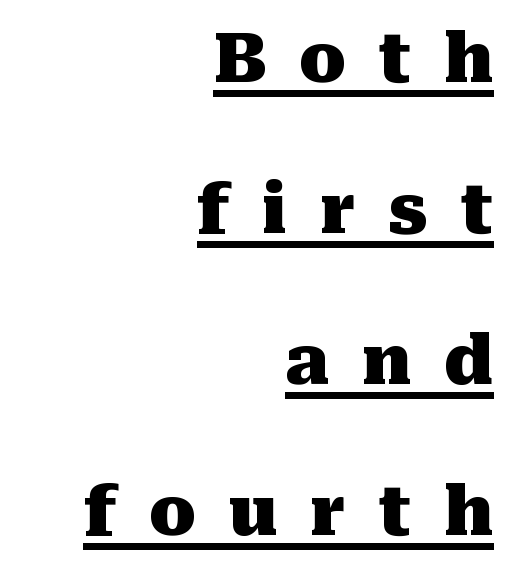
The image shows 68 px heavy serif type, upright; set right-aligned, loose line spacing (2.22x), unusually wide letter spacing (+0.48 em), underlined; medium stroke contrast and a medium x-height.
